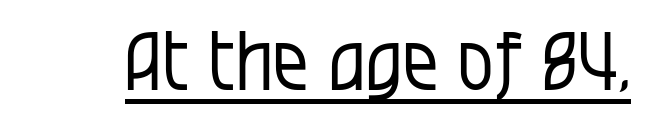
Q: Is the text bold? A: No.
Q: Is the text italic (slanted)? A: No, it is upright.
Q: Is the typeface a serif or a sans-serif typeface? A: Sans-serif.
Q: Is the text underlined? A: Yes.
Q: Is the spacing between letters normal or unusually wide? A: Normal.
Q: Width (condensed, normal, or wide)? A: Condensed.
Q: Stroke contrast? A: Low.
Q: x-height? A: Large.
Q: Monospaced? A: No.
